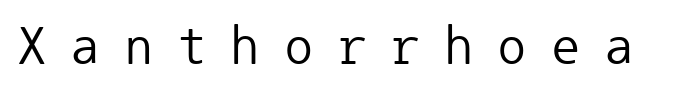
{"serif": "no", "italic": "no", "bold": "no", "weight": "regular", "width": "normal", "stroke_contrast": "low", "x_height": "medium", "monospaced": "yes", "underline": "no", "letter_spacing": "wide", "letter_spacing_em": 0.47, "glyph_px": 55}
